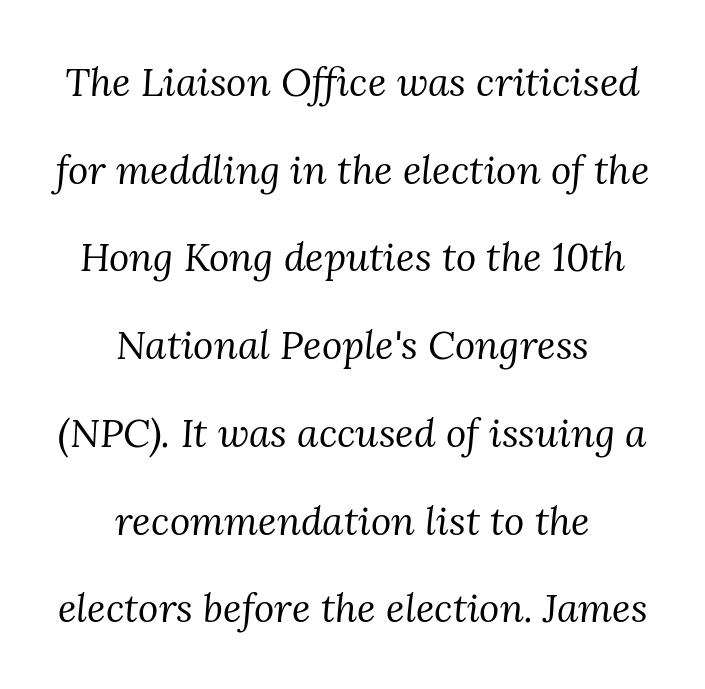
The image shows 39 px regular-weight serif type, italic (leaning right); set centered, loose line spacing (2.25x), normal letter spacing, not underlined; medium stroke contrast and a medium x-height.
